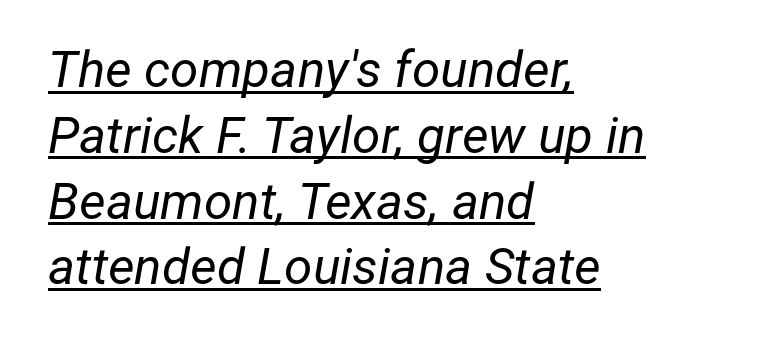
{"italic": "yes", "lean": "right", "slant_degrees": 12, "bold": "no", "weight": "regular", "width": "normal", "stroke_contrast": "low", "x_height": "medium", "monospaced": "no", "underline": "yes", "align": "left", "line_spacing": "normal", "line_spacing_ratio": 1.29, "letter_spacing": "normal", "letter_spacing_em": 0.0, "glyph_px": 51}
